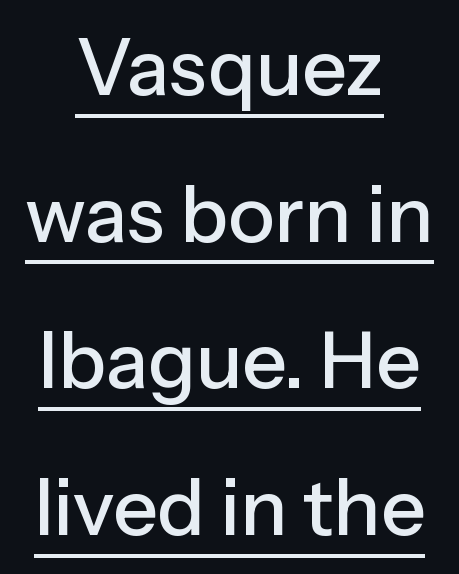
Standard letterfit; no display-style spreading of the glyphs. The string is rendered with underlining switched on. The font's upright variant was chosen for this text. Leftover space on each line is divided equally before and after the words. The passage shown is typed in a proportional face where columns would drift. The face used here is a sans, in the tradition of grotesques and geometrics.
